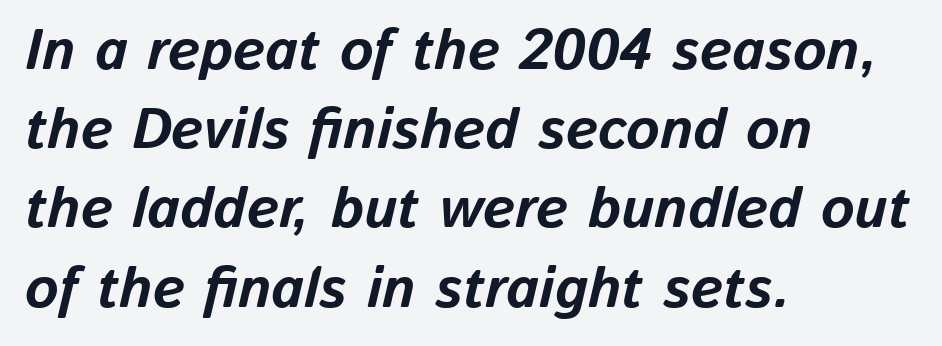
The image shows 57 px bold type, italic (leaning right); set left-aligned, normal line spacing (1.39x), normal letter spacing, not underlined; low stroke contrast and a medium x-height.
